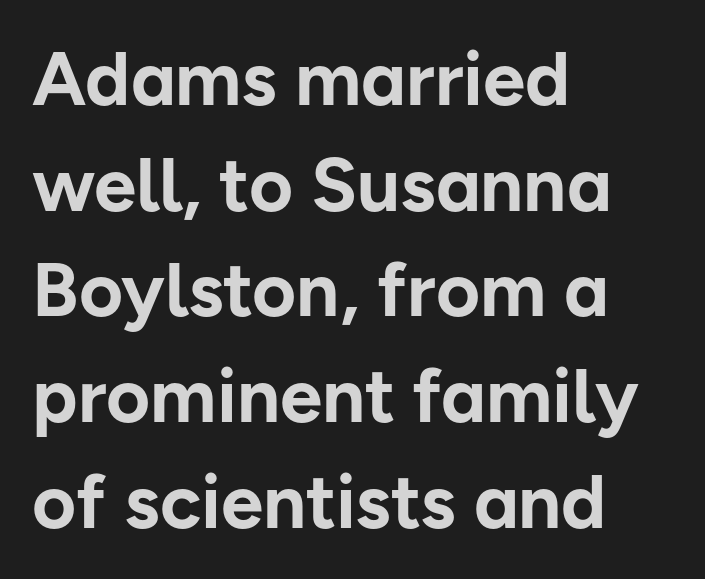
Q: Is the text bold? A: Yes.
Q: Is the text italic (slanted)? A: No, it is upright.
Q: Is the typeface a serif or a sans-serif typeface? A: Sans-serif.
Q: Is the text underlined? A: No.
Q: How is the paragraph aligned? A: Left-aligned.
Q: Is the spacing between letters normal or unusually wide? A: Normal.
Q: Is the spacing between lines tight, normal or loose? A: Normal.
Q: Width (condensed, normal, or wide)? A: Normal.
Q: Stroke contrast? A: Low.
Q: x-height? A: Medium.
Q: Monospaced? A: No.
